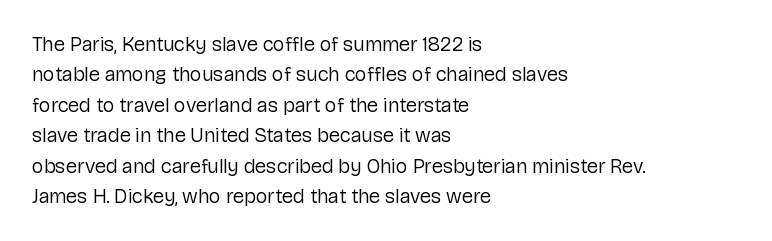
Q: Is the text bold? A: No.
Q: Is the text italic (slanted)? A: No, it is upright.
Q: Is the text underlined? A: No.
Q: How is the paragraph aligned? A: Left-aligned.
Q: Is the spacing between letters normal or unusually wide? A: Normal.
Q: Is the spacing between lines tight, normal or loose? A: Normal.
